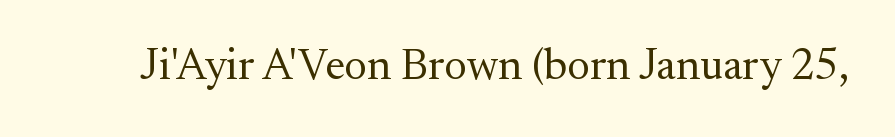
Q: Is the text bold? A: No.
Q: Is the text italic (slanted)? A: No, it is upright.
Q: Is the typeface a serif or a sans-serif typeface? A: Serif.
Q: Is the text underlined? A: No.
Q: Is the spacing between letters normal or unusually wide? A: Normal.
Q: Width (condensed, normal, or wide)? A: Normal.
Q: Stroke contrast? A: Medium.
Q: x-height? A: Small.
Q: Monospaced? A: No.
